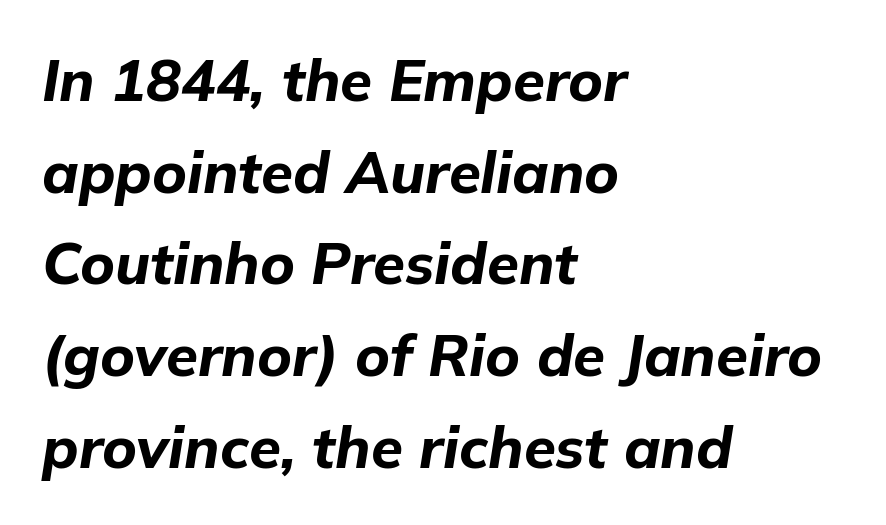
The glyphs look as if they've been sheared to an angle. The compositor pushed each line to the left boundary. Each letter keeps its own natural width here, so spacing adapts to shape. Plenty of ink on the page — the face is bold. The space directly below the letters is spotless.
